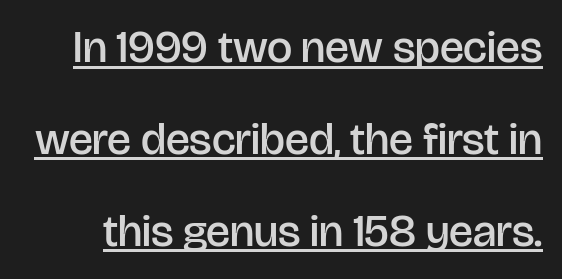
The image shows 45 px semibold sans-serif type, upright; set loose line spacing (2.04x), normal letter spacing, underlined; low stroke contrast and a large x-height.
